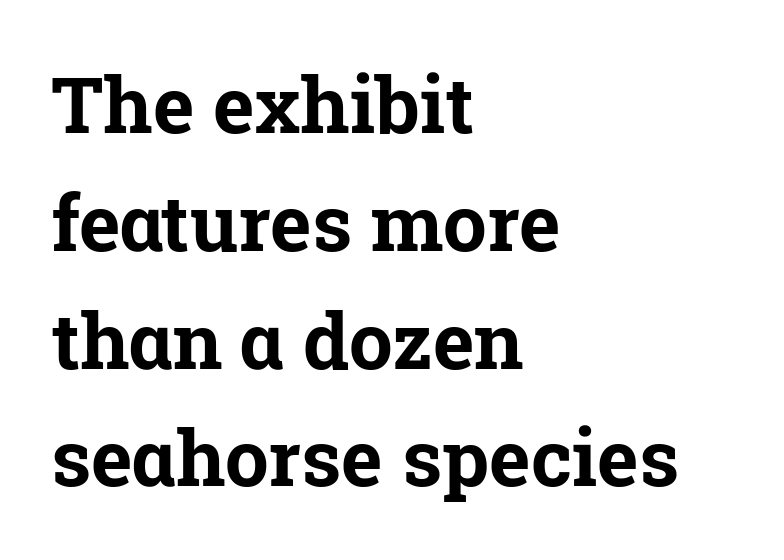
The image shows 78 px bold serif type, upright; set left-aligned, normal line spacing (1.51x), normal letter spacing, not underlined; low stroke contrast and a medium x-height.
